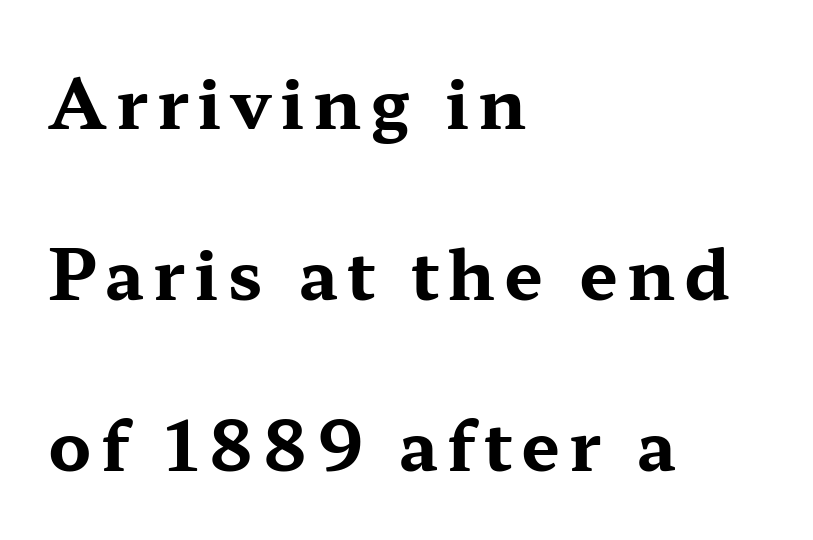
{"serif": "yes", "italic": "no", "bold": "yes", "weight": "bold", "width": "wide", "stroke_contrast": "medium", "x_height": "medium", "monospaced": "no", "underline": "no", "align": "left", "line_spacing": "loose", "line_spacing_ratio": 2.48, "glyph_px": 69}
